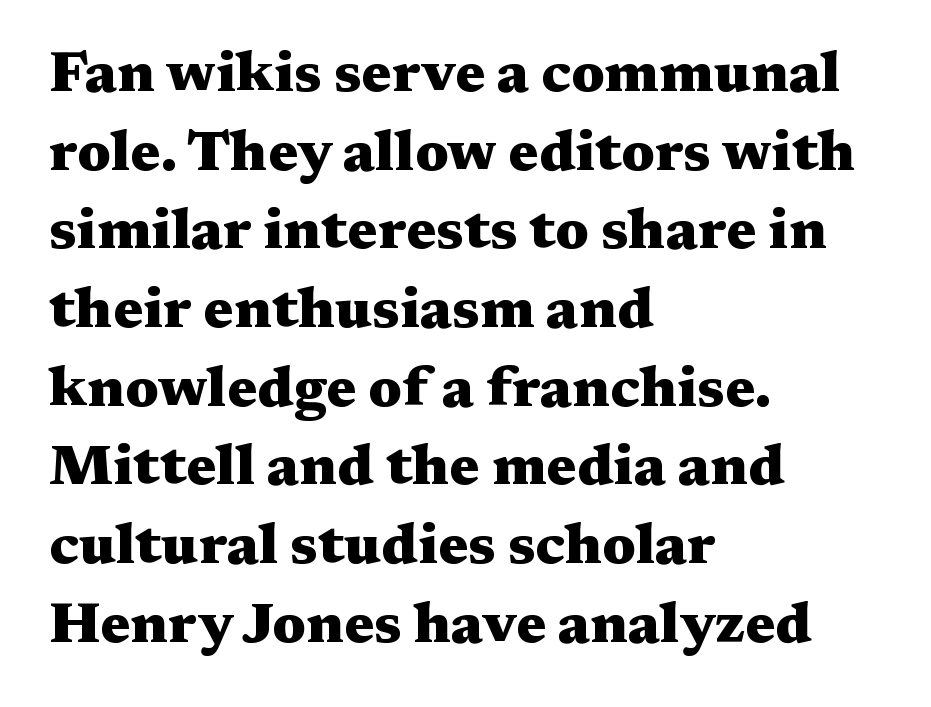
The image shows 57 px heavy, wide serif type, upright; set left-aligned, normal line spacing (1.38x), normal letter spacing, not underlined; medium stroke contrast and a medium x-height.
